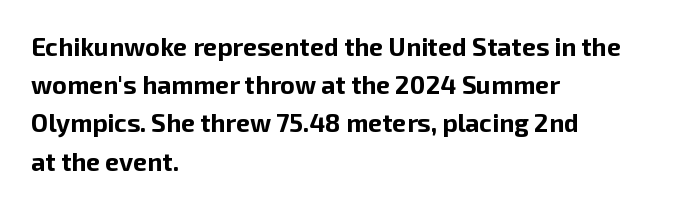
{"italic": "no", "bold": "yes", "underline": "no", "align": "left", "line_spacing": "normal", "line_spacing_ratio": 1.53, "letter_spacing": "normal", "letter_spacing_em": 0.0, "glyph_px": 25}
